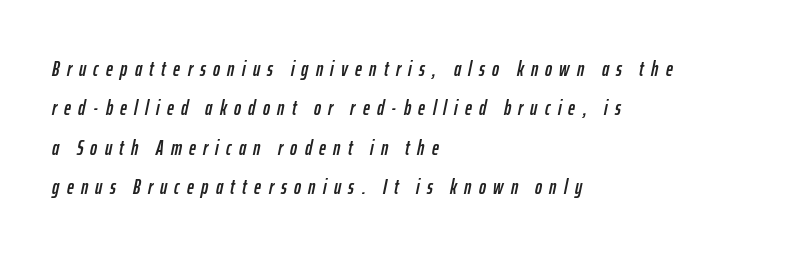
The image shows 21 px text type, italic (leaning right); set left-aligned, line spacing 1.88x, unusually wide letter spacing (+0.35 em), not underlined.
